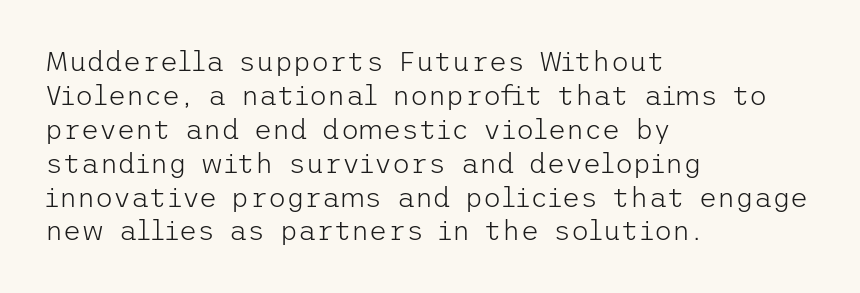
Q: Is the text bold? A: No.
Q: Is the text italic (slanted)? A: No, it is upright.
Q: Is the typeface a serif or a sans-serif typeface? A: Sans-serif.
Q: Is the text underlined? A: No.
Q: How is the paragraph aligned? A: Left-aligned.
Q: Is the spacing between letters normal or unusually wide? A: Normal.
Q: Width (condensed, normal, or wide)? A: Normal.
Q: Stroke contrast? A: Low.
Q: x-height? A: Medium.
